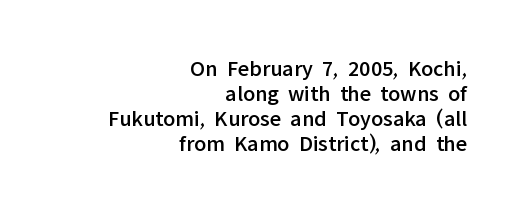
Q: Is the text italic (slanted)? A: No, it is upright.
Q: Is the text underlined? A: No.
Q: How is the paragraph aligned? A: Right-aligned.
Q: Is the spacing between letters normal or unusually wide? A: Normal.
Q: Is the spacing between lines tight, normal or loose? A: Tight.
